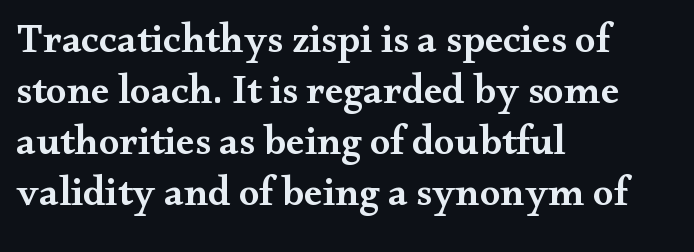
{"serif": "yes", "italic": "no", "bold": "semi", "weight": "semibold", "width": "wide", "stroke_contrast": "medium", "x_height": "small", "monospaced": "no", "underline": "no", "align": "left", "line_spacing_ratio": 1.24, "letter_spacing": "normal", "letter_spacing_em": 0.0, "glyph_px": 41}
